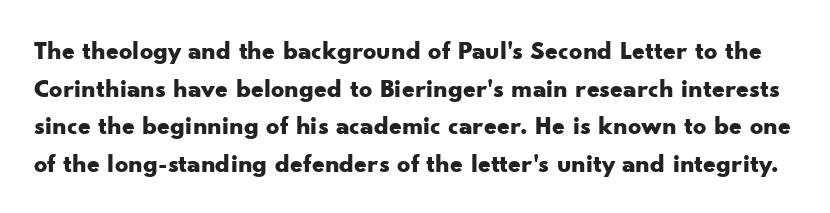
{"italic": "no", "bold": "yes", "underline": "no", "line_spacing": "normal", "line_spacing_ratio": 1.45, "letter_spacing": "normal", "letter_spacing_em": 0.0, "glyph_px": 26}
